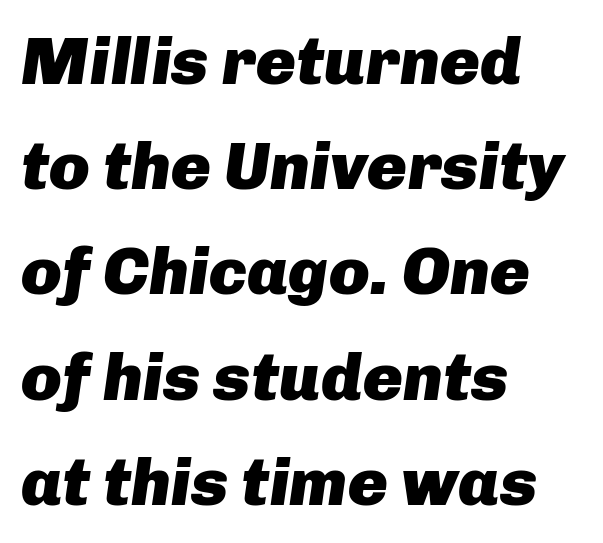
{"italic": "yes", "lean": "right", "slant_degrees": 8, "bold": "yes", "weight": "heavy", "width": "normal", "stroke_contrast": "low", "x_height": "medium", "monospaced": "no", "underline": "no", "align": "left", "line_spacing": "normal", "line_spacing_ratio": 1.57, "letter_spacing": "normal", "letter_spacing_em": 0.0, "glyph_px": 67}
